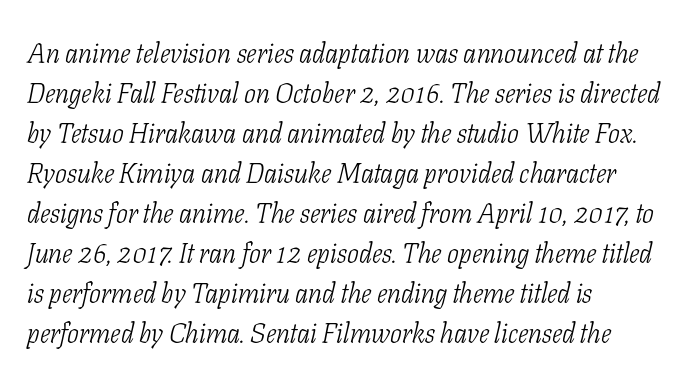
{"serif": "yes", "italic": "yes", "lean": "right", "slant_degrees": 11, "bold": "no", "weight": "light", "width": "condensed", "stroke_contrast": "low", "x_height": "medium", "monospaced": "no", "underline": "no", "align": "left", "line_spacing": "normal", "line_spacing_ratio": 1.43, "letter_spacing": "normal", "letter_spacing_em": 0.0, "glyph_px": 28}
